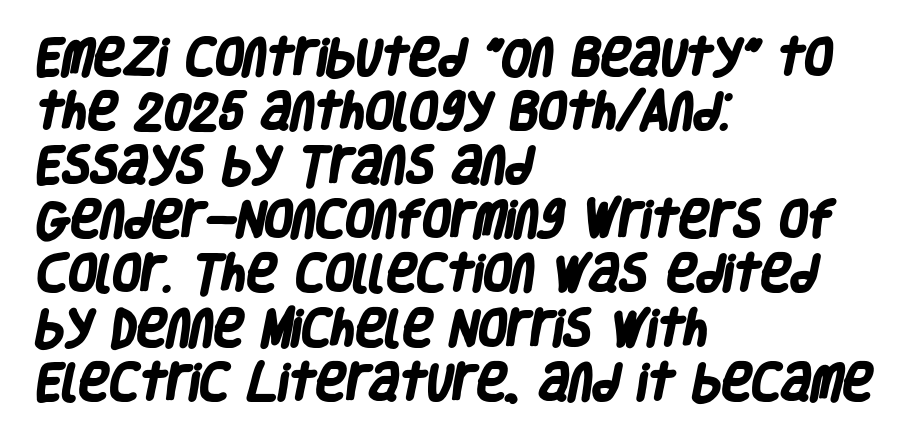
Quick note: underline off. Each glyph is drawn with heavy, bold strokes. No feet cap the strokes, marking this as sans-serif type. Is there much room between lines? A standard amount, neither cramped nor airy. Standard letterfit; no display-style spreading of the glyphs.
